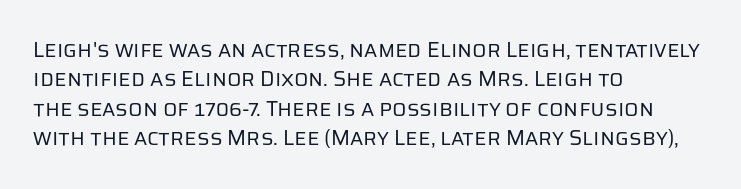
The image shows 21 px text type, upright; set left-aligned, normal line spacing (1.4x), normal letter spacing, not underlined.
